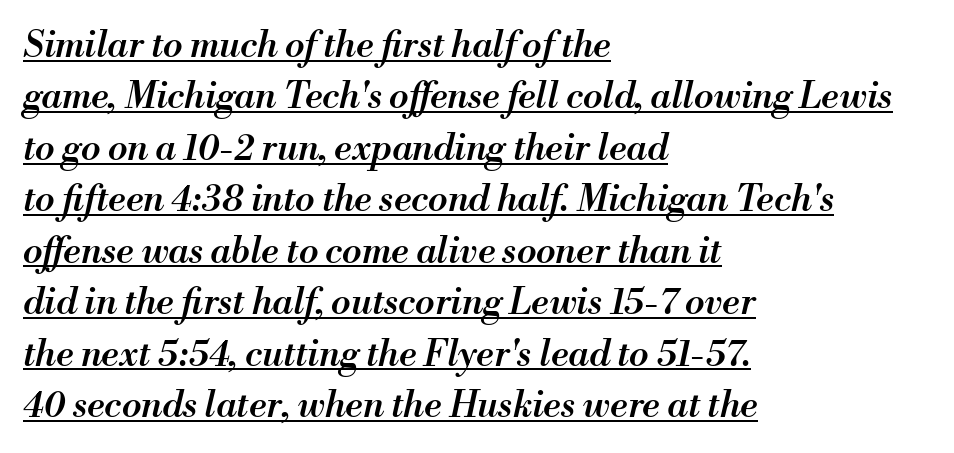
Interline gaps are of average width in this sample. This sample uses plain, unmodified letter spacing. Designer's note — italics engaged. The sample's only ornament is a line tracing under the words. Every row of glyphs begins at an identical x-position on the left. The strokes are fattened partway — semibold, not bold.
